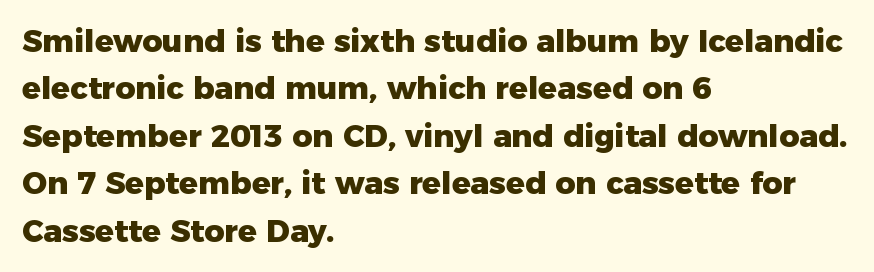
The image shows 31 px heavy sans-serif type, upright; set left-aligned, normal line spacing (1.53x), normal letter spacing, not underlined; low stroke contrast and a medium x-height.
